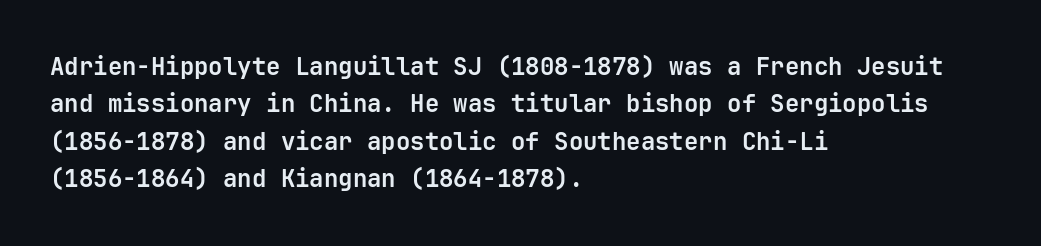
The image shows 24 px bold type, upright; set left-aligned, normal line spacing (1.56x), normal letter spacing, not underlined.
